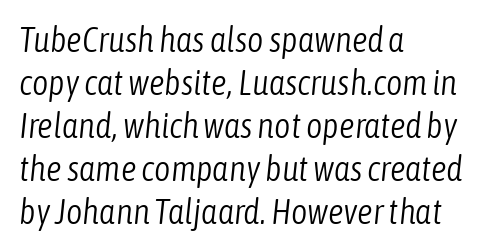
Here the glyphs are tracked normally, forming tight word shapes. Bold? No — there's no thickening of the strokes. Words float on clear page, feet unadorned. Compared with a centered layout, this one pins lines to the left instead. When letters slant like this, we call the style italic. Is this a fixed-width face? No — the glyphs have proportional, varying widths.
